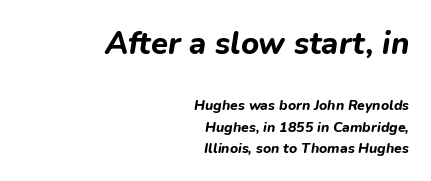
Q: Is the text bold? A: Yes.
Q: Is the text italic (slanted)? A: Yes, it leans right by about 9 degrees.
Q: Is the text underlined? A: No.
Q: How is the paragraph aligned? A: Right-aligned.
Q: Is the spacing between letters normal or unusually wide? A: Normal.
Q: Is the spacing between lines tight, normal or loose? A: Normal.
Q: Which block of text is set in a larger size, the first (top) or the second (bottom)? A: The first (top) one.
Q: Width (condensed, normal, or wide)? A: Normal.
Q: Stroke contrast? A: Low.
Q: x-height? A: Medium.
Q: Monospaced? A: No.
